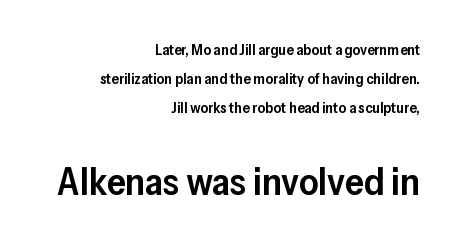
The image shows 38 px semibold sans-serif type, upright; set right-aligned, loose line spacing (1.94x), normal letter spacing, not underlined; the second (bottom) block is 2.53x larger; low stroke contrast and a medium x-height.
